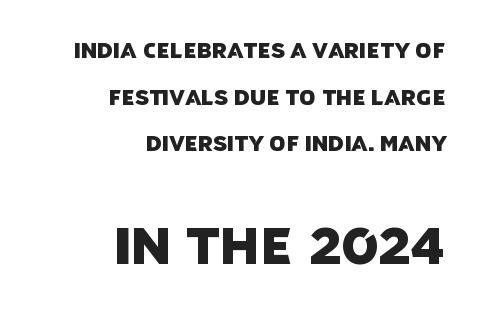
The image shows 52 px sans-serif type; set right-aligned, loose line spacing (2.22x), normal letter spacing, not underlined; the second (bottom) block is 2.48x larger; low stroke contrast and a large x-height.
